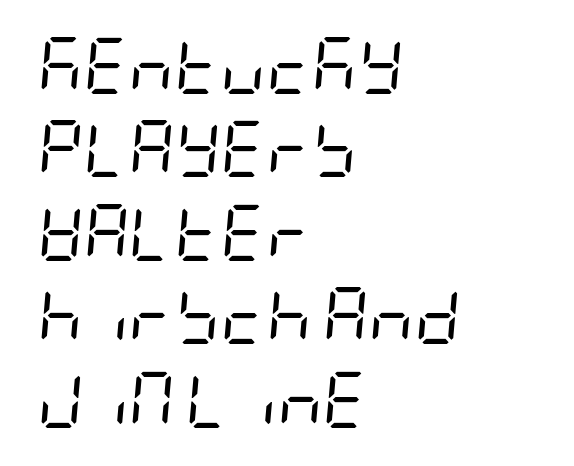
Q: Is the text bold? A: No.
Q: Is the text italic (slanted)? A: Yes, it leans right by about 5 degrees.
Q: Is the text underlined? A: No.
Q: How is the paragraph aligned? A: Left-aligned.
Q: Is the spacing between letters normal or unusually wide? A: Normal.
Q: Is the spacing between lines tight, normal or loose? A: Normal.
Q: Width (condensed, normal, or wide)? A: Condensed.
Q: Stroke contrast? A: Low.
Q: x-height? A: Large.
